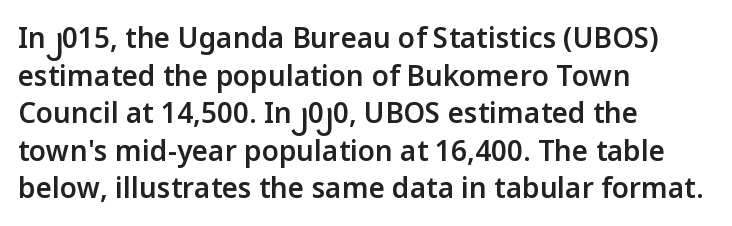
The image shows 28 px semibold sans-serif type, upright; set left-aligned, normal line spacing (1.34x), normal letter spacing, not underlined; low stroke contrast and a medium x-height.
